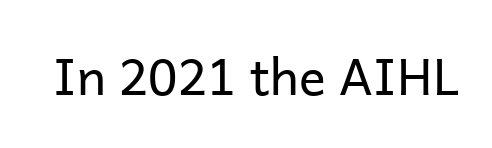
Q: Is the text bold? A: No.
Q: Is the text italic (slanted)? A: No, it is upright.
Q: Is the typeface a serif or a sans-serif typeface? A: Sans-serif.
Q: Is the text underlined? A: No.
Q: Is the spacing between letters normal or unusually wide? A: Normal.
Q: Width (condensed, normal, or wide)? A: Normal.
Q: Stroke contrast? A: Low.
Q: x-height? A: Medium.
Q: Monospaced? A: No.
